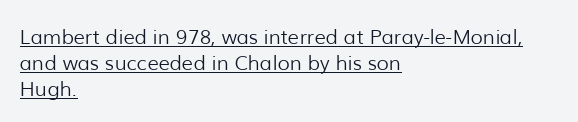
The image shows 20 px text type, upright; set left-aligned, normal line spacing (1.3x), normal letter spacing, underlined.
